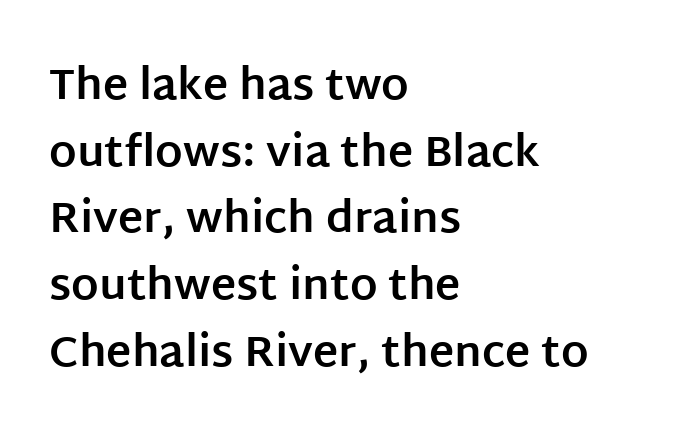
Alignment: flush left. You could not count columns in this text — the font is proportionally spaced. The font is running at its bold setting. These lines are composed in type without serifs. Letters rest on an invisible, unmarked baseline. Does the lettering tilt? It doesn't — this is upright.
